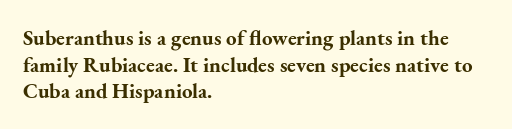
Q: Is the text bold? A: Yes.
Q: Is the text italic (slanted)? A: No, it is upright.
Q: Is the text underlined? A: No.
Q: How is the paragraph aligned? A: Left-aligned.
Q: Is the spacing between letters normal or unusually wide? A: Normal.
Q: Is the spacing between lines tight, normal or loose? A: Normal.
